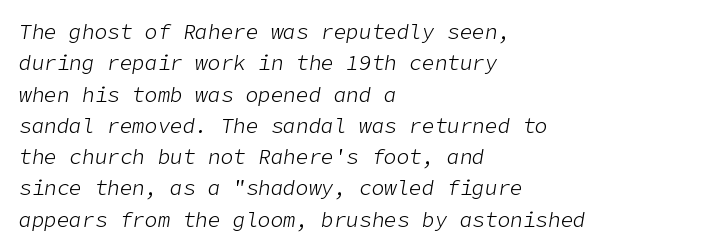
The image shows 21 px text type, italic (leaning right); set left-aligned, normal line spacing (1.49x), normal letter spacing, not underlined.
